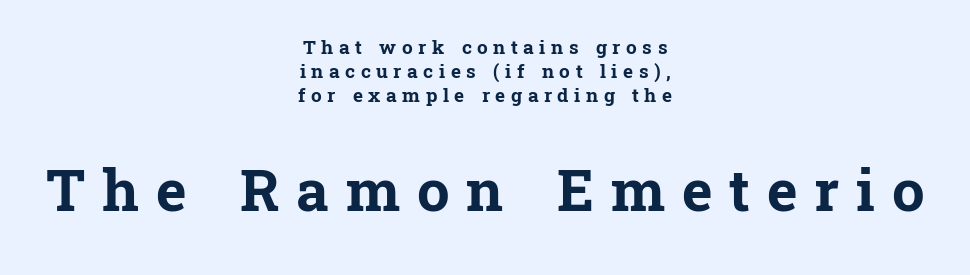
Does extra space separate the letters? Yes, quite a lot of it. Top chunk: small. Bottom chunk: large. A roman cut, with each character standing at attention. Successive baselines arrive at the customary interval. Beneath every word, the page is bare. These lines stack symmetrically, like a column narrowing and widening about its center.
